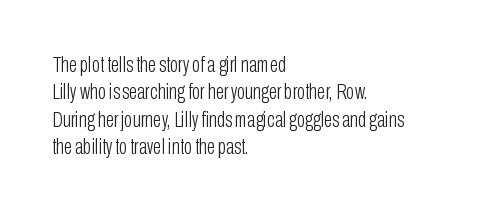
Rendered with straight, roman letterforms. Weight: not bold — regular or lighter. Words appear dense and cohesive because spacing is normal. Horizontal alignment here is leftward, the default for most running prose. A clean baseline with only descenders dipping below it.
